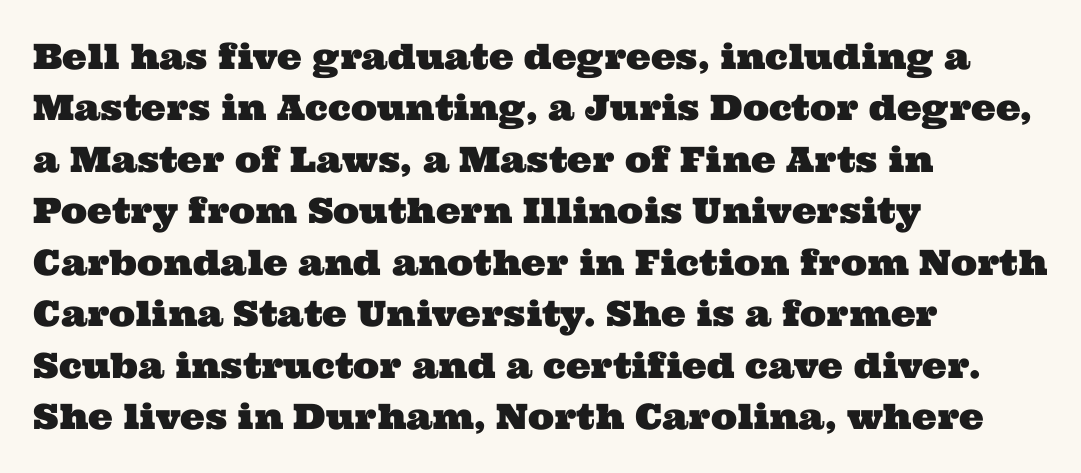
{"serif": "yes", "width": "wide", "stroke_contrast": "medium", "x_height": "medium", "monospaced": "no", "underline": "no", "align": "left", "line_spacing": "normal", "line_spacing_ratio": 1.47, "letter_spacing": "normal", "letter_spacing_em": 0.0, "glyph_px": 35}
